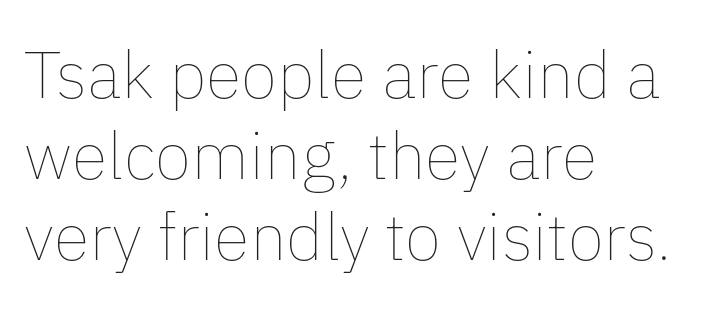
Stroke mass is kept to a normal reading level or below. A typesetter would call this zero additional tracking. Spacing verdict: proportional, widths tailored to each character. Unmarked baselines from the first word to the last. A classic flush-left, rag-right setting is used for this passage. The letters stand straight up with perfectly vertical stems.
